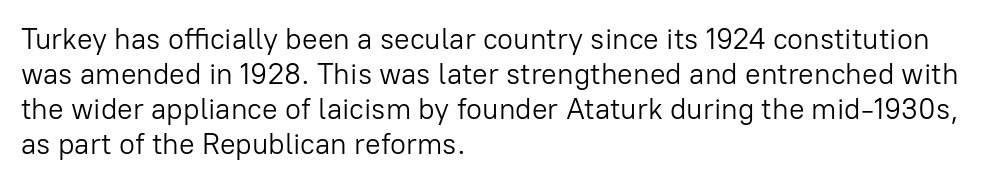
The image shows 29 px light sans-serif type, upright; set left-aligned, line spacing 1.21x, normal letter spacing, not underlined; low stroke contrast and a medium x-height.
